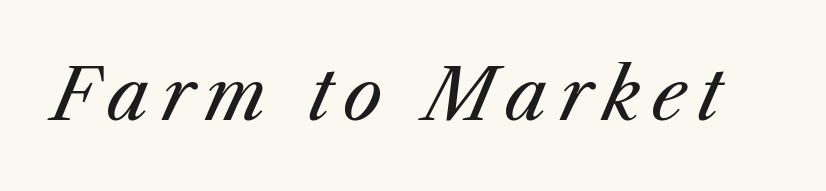
The image shows 70 px regular-weight type, italic (leaning right); set not underlined; medium stroke contrast and a medium x-height.
